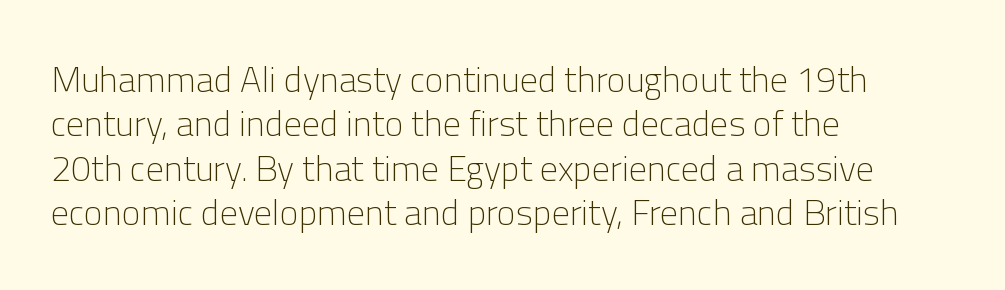
The image shows 36 px light sans-serif type, upright; set left-aligned, line spacing 1.23x, normal letter spacing, not underlined; low stroke contrast and a medium x-height.
